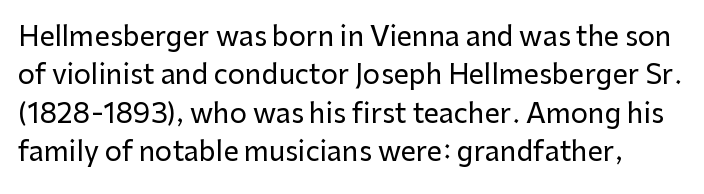
{"italic": "no", "underline": "no", "line_spacing": "normal", "line_spacing_ratio": 1.42, "letter_spacing": "normal", "letter_spacing_em": 0.0, "glyph_px": 27}
